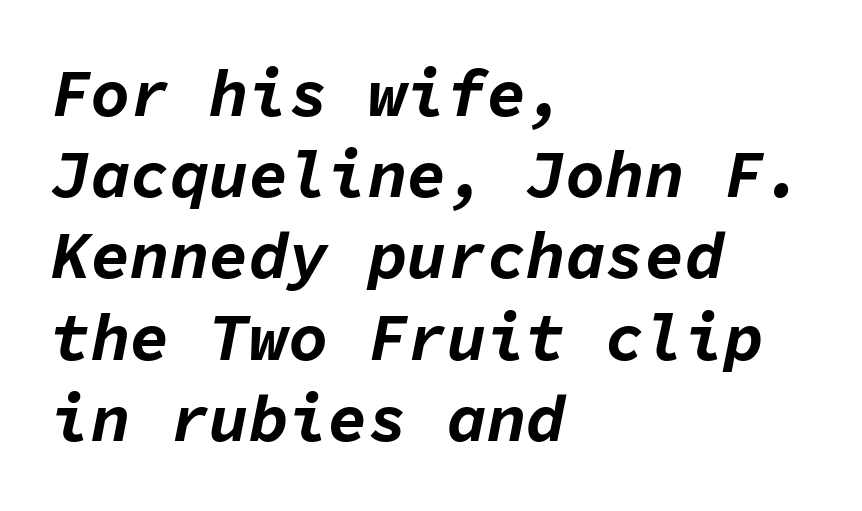
The image shows 66 px bold type, italic (leaning right), monospaced; set left-aligned, line spacing 1.23x, normal letter spacing, not underlined; low stroke contrast and a medium x-height.
